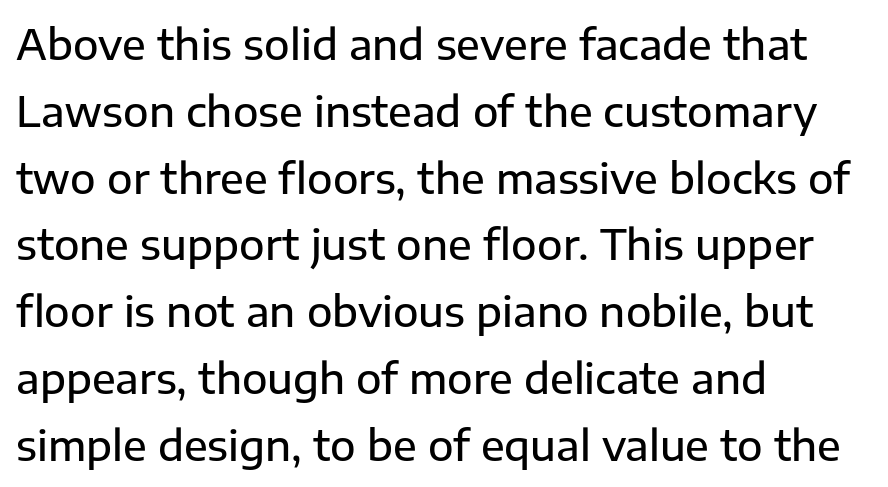
How would I describe the line gaps? Plain and ordinary. You can tell it's not italic because the verticals are truly vertical. The string is rendered with underlining switched off. The characters display no serif detailing; their extremities are plain. Short note: letters normally spaced. These lines are set flush left with a ragged right edge.
